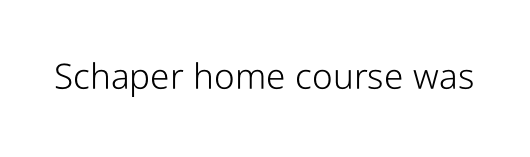
Nope, no serifs anywhere on these letters. The foot of each line stays bare and open. Proportional: the letters do not fall into vertical columns. Characters remain perfectly vertical along every line. The type is set solid horizontally, with unmodified tracking.
